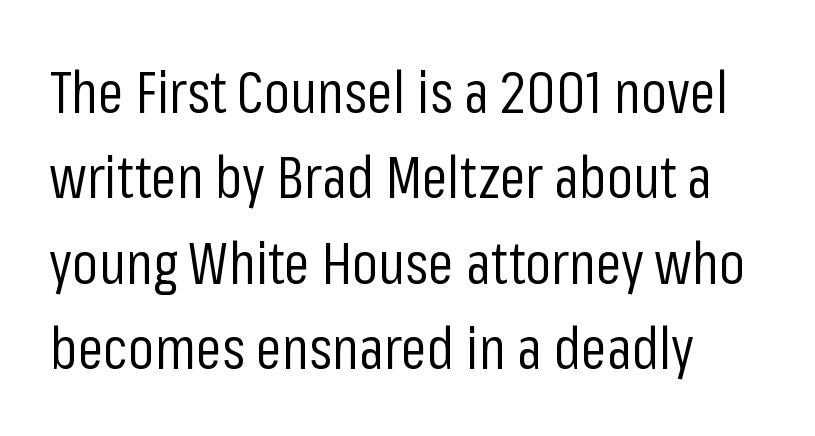
{"serif": "no", "italic": "no", "bold": "no", "weight": "regular", "width": "condensed", "stroke_contrast": "low", "x_height": "medium", "monospaced": "no", "underline": "no", "line_spacing": "normal", "line_spacing_ratio": 1.47, "letter_spacing": "normal", "letter_spacing_em": 0.0, "glyph_px": 58}
